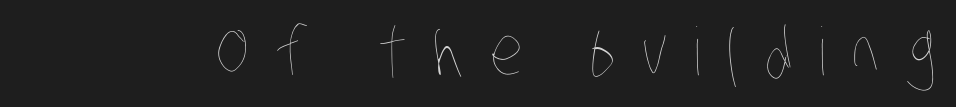
{"bold": "no", "weight": "thin", "width": "condensed", "stroke_contrast": "low", "x_height": "large", "monospaced": "no", "underline": "no", "letter_spacing": "wide", "letter_spacing_em": 0.39, "glyph_px": 66}
